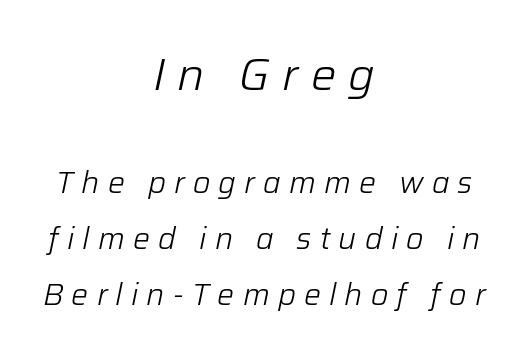
Q: Is the text bold? A: No.
Q: Is the text italic (slanted)? A: Yes, it leans right by about 12 degrees.
Q: Is the text underlined? A: No.
Q: How is the paragraph aligned? A: Centered.
Q: Is the spacing between letters normal or unusually wide? A: Unusually wide.
Q: Which block of text is set in a larger size, the first (top) or the second (bottom)? A: The first (top) one.
Q: Width (condensed, normal, or wide)? A: Normal.
Q: Stroke contrast? A: Low.
Q: x-height? A: Medium.
Q: Monospaced? A: No.
